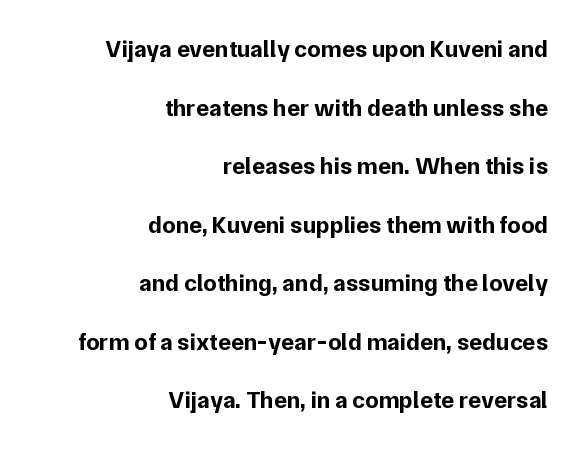
{"italic": "no", "bold": "yes", "underline": "no", "align": "right", "line_spacing": "loose", "line_spacing_ratio": 2.44, "letter_spacing": "normal", "letter_spacing_em": 0.0, "glyph_px": 24}
